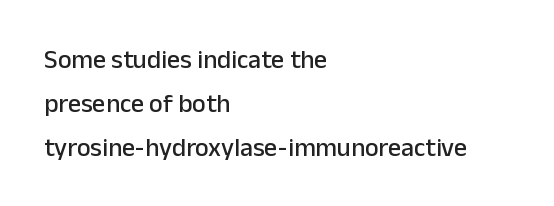
The image shows 26 px text type, upright; set left-aligned, normal line spacing (1.69x), normal letter spacing, not underlined.
